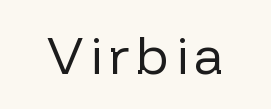
Q: Is the text bold? A: No.
Q: Is the text italic (slanted)? A: No, it is upright.
Q: Is the typeface a serif or a sans-serif typeface? A: Sans-serif.
Q: Is the text underlined? A: No.
Q: Width (condensed, normal, or wide)? A: Normal.
Q: Stroke contrast? A: Low.
Q: x-height? A: Medium.
Q: Monospaced? A: No.
